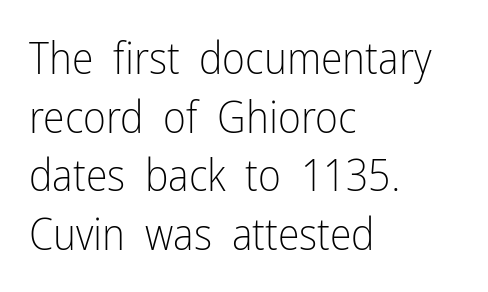
The image shows 44 px light, condensed sans-serif type, upright; set left-aligned, normal line spacing (1.33x), normal letter spacing, not underlined; low stroke contrast and a medium x-height.
